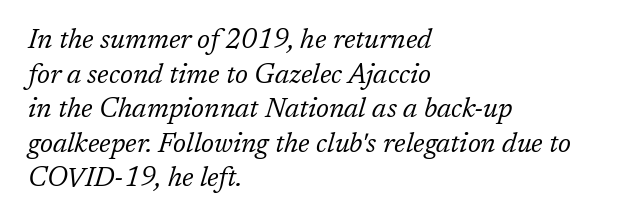
Q: Is the text bold? A: No.
Q: Is the text italic (slanted)? A: Yes, it leans right by about 17 degrees.
Q: Is the text underlined? A: No.
Q: How is the paragraph aligned? A: Left-aligned.
Q: Is the spacing between letters normal or unusually wide? A: Normal.
Q: Is the spacing between lines tight, normal or loose? A: Normal.
